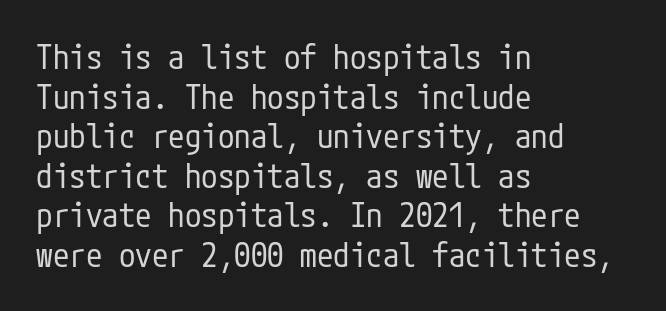
Q: Is the text bold? A: No.
Q: Is the text italic (slanted)? A: No, it is upright.
Q: Is the typeface a serif or a sans-serif typeface? A: Sans-serif.
Q: Is the text underlined? A: No.
Q: How is the paragraph aligned? A: Left-aligned.
Q: Is the spacing between letters normal or unusually wide? A: Normal.
Q: Width (condensed, normal, or wide)? A: Condensed.
Q: Stroke contrast? A: Low.
Q: x-height? A: Medium.
